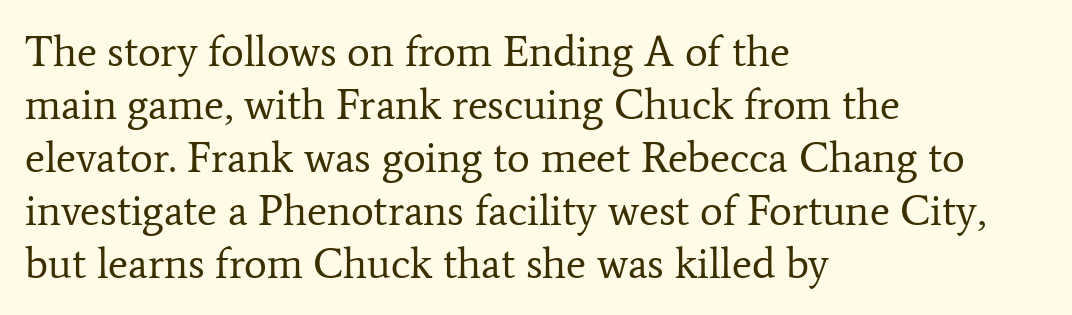
{"serif": "yes", "italic": "no", "bold": "no", "weight": "regular", "width": "normal", "stroke_contrast": "low", "x_height": "medium", "monospaced": "no", "underline": "no", "align": "left", "line_spacing_ratio": 1.23, "letter_spacing": "normal", "letter_spacing_em": 0.0, "glyph_px": 43}
